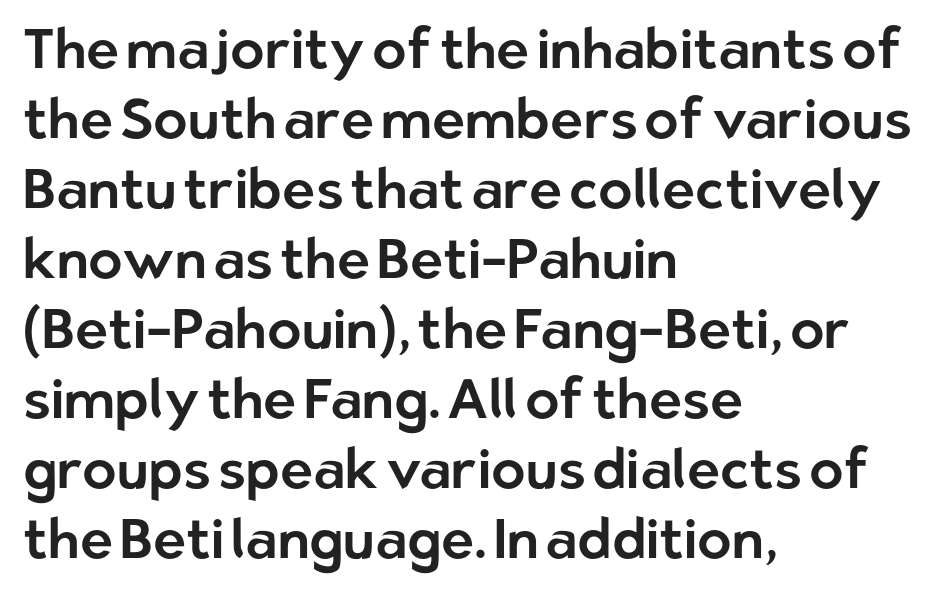
{"serif": "no", "italic": "no", "width": "normal", "stroke_contrast": "low", "x_height": "medium", "monospaced": "no", "underline": "no", "align": "left", "line_spacing": "normal", "line_spacing_ratio": 1.25, "letter_spacing": "normal", "letter_spacing_em": 0.0, "glyph_px": 56}
